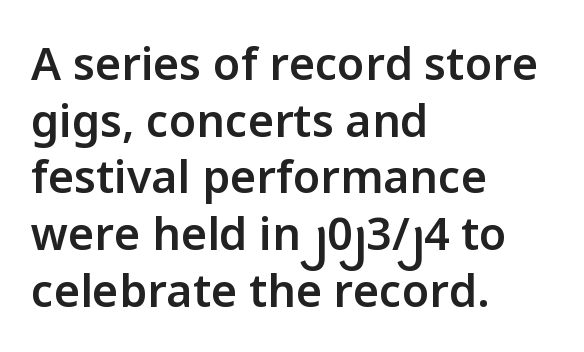
Anything drawn beneath the words? Only blank space. Italic: no, the glyphs are upright roman. The letters are semibold — heavier than regular but short of a full bold. Here the designer chose a conventional face with non-uniform glyph widths. The rows are spaced the way most documents space them. The compositor pushed each line to the left boundary.
